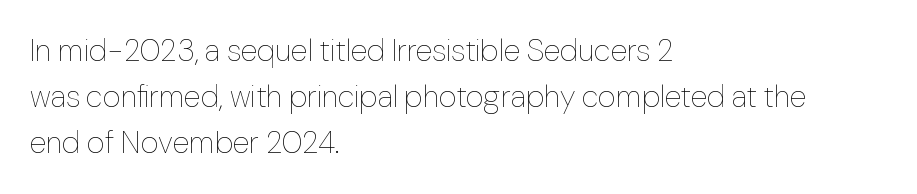
{"italic": "no", "bold": "no", "weight": "thin", "width": "normal", "stroke_contrast": "low", "x_height": "medium", "monospaced": "no", "underline": "no", "align": "left", "line_spacing": "normal", "line_spacing_ratio": 1.49, "letter_spacing": "normal", "letter_spacing_em": 0.0, "glyph_px": 31}
